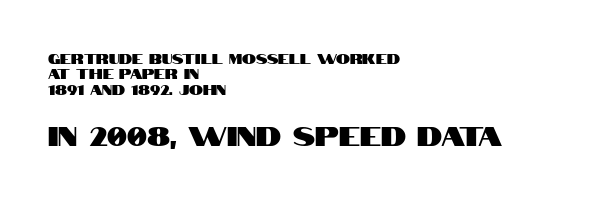
Posture: straight, roman, zero tilt. The compositor pushed each line to the left boundary. Underline: absent. Does the leading feel generous? Not at all — it's pinched.
